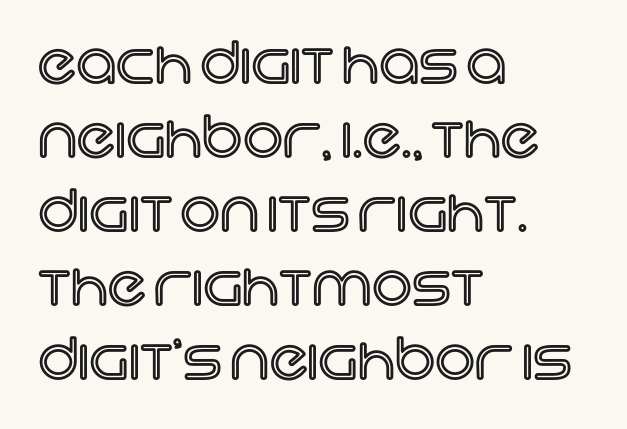
{"italic": "no", "width": "normal", "x_height": "large", "monospaced": "no", "underline": "no", "align": "left", "line_spacing": "normal", "line_spacing_ratio": 1.32, "letter_spacing": "normal", "letter_spacing_em": 0.0, "glyph_px": 56}
